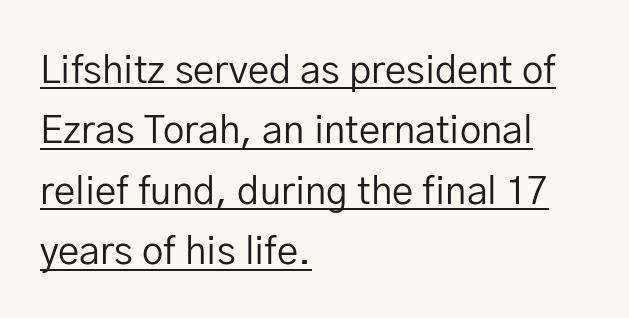
{"serif": "no", "italic": "no", "bold": "no", "weight": "regular", "width": "normal", "stroke_contrast": "low", "x_height": "medium", "monospaced": "no", "underline": "yes", "align": "left", "line_spacing": "normal", "line_spacing_ratio": 1.59, "letter_spacing": "normal", "letter_spacing_em": 0.0, "glyph_px": 38}
